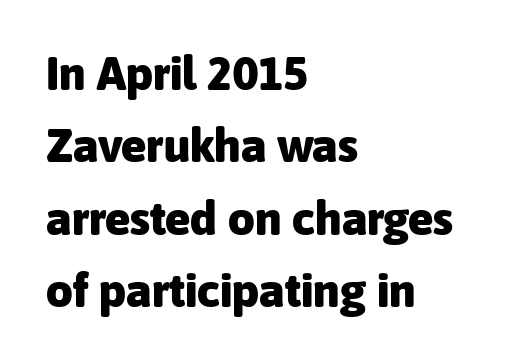
Q: Is the text bold? A: Yes.
Q: Is the text italic (slanted)? A: No, it is upright.
Q: Is the typeface a serif or a sans-serif typeface? A: Sans-serif.
Q: Is the text underlined? A: No.
Q: How is the paragraph aligned? A: Left-aligned.
Q: Is the spacing between letters normal or unusually wide? A: Normal.
Q: Is the spacing between lines tight, normal or loose? A: Normal.
Q: Width (condensed, normal, or wide)? A: Normal.
Q: Stroke contrast? A: Low.
Q: x-height? A: Medium.
Q: Monospaced? A: No.
